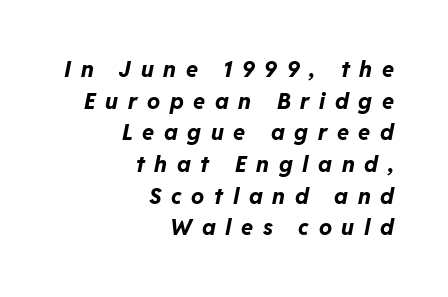
The image shows 22 px bold type, italic (leaning right); set right-aligned, normal line spacing (1.44x), unusually wide letter spacing (+0.44 em), not underlined.
